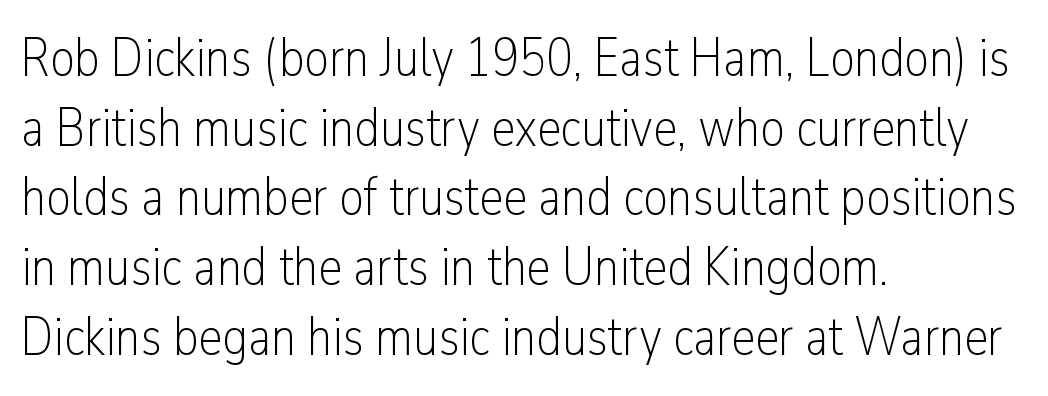
The image shows 54 px light, condensed sans-serif type, upright; set left-aligned, normal line spacing (1.29x), normal letter spacing, not underlined; low stroke contrast and a medium x-height.
